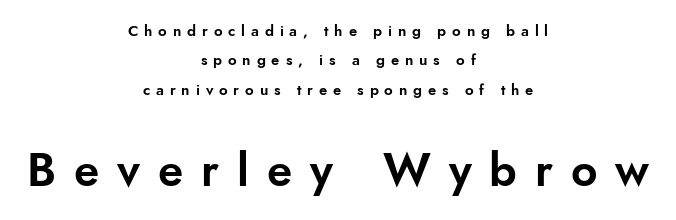
{"serif": "no", "italic": "no", "width": "normal", "stroke_contrast": "low", "x_height": "small", "monospaced": "no", "underline": "no", "align": "center", "line_spacing": "loose", "line_spacing_ratio": 1.96, "letter_spacing": "wide", "letter_spacing_em": 0.39, "larger_block": "second", "size_ratio": 3.07, "glyph_px": 46}
